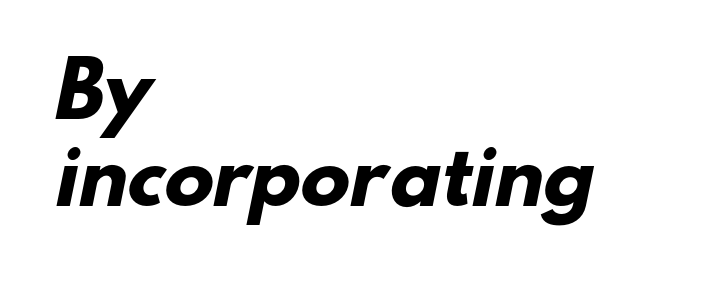
{"serif": "no", "bold": "yes", "weight": "heavy", "width": "normal", "stroke_contrast": "low", "x_height": "small", "monospaced": "no", "underline": "no", "align": "left", "line_spacing_ratio": 1.18, "letter_spacing": "normal", "letter_spacing_em": 0.0, "glyph_px": 74}
